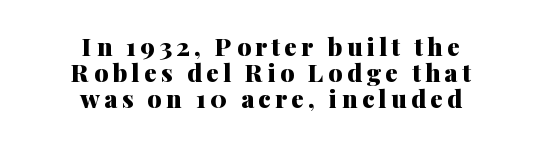
{"italic": "no", "bold": "yes", "underline": "no", "align": "center", "line_spacing": "tight", "line_spacing_ratio": 1.04, "glyph_px": 25}
